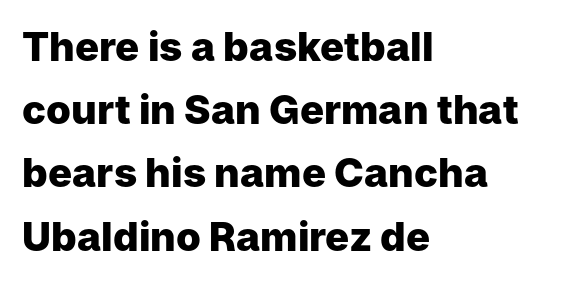
Clear beneath every line of the passage. A typesetter would call this proportional, since set widths differ per character. Are there feet on the stems? There aren't — it's a sans. Characters follow at the spacing the type designer built in.
